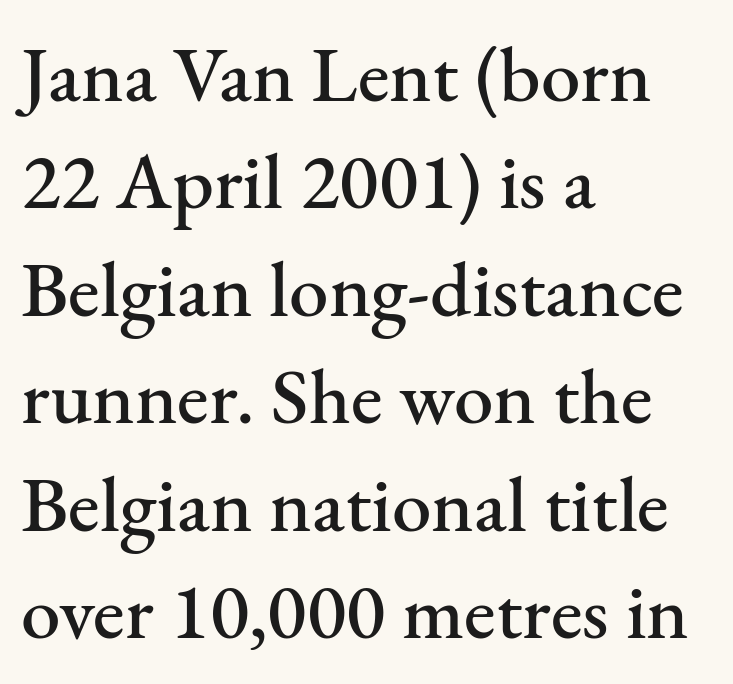
Reading down the column, the eye jumps a familiar distance to each next line. This sample uses plain, unmodified letter spacing. A clean baseline with only descenders dipping below it. The rendering uses natural spacing where letterforms have individual widths. The letters carry serifs — small finishing strokes at the ends of their stems.
